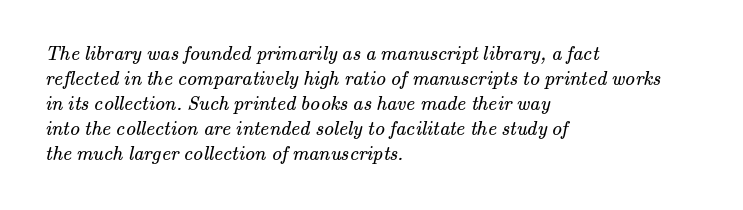
The image shows 20 px text type; set left-aligned, normal line spacing (1.25x), normal letter spacing, not underlined.
